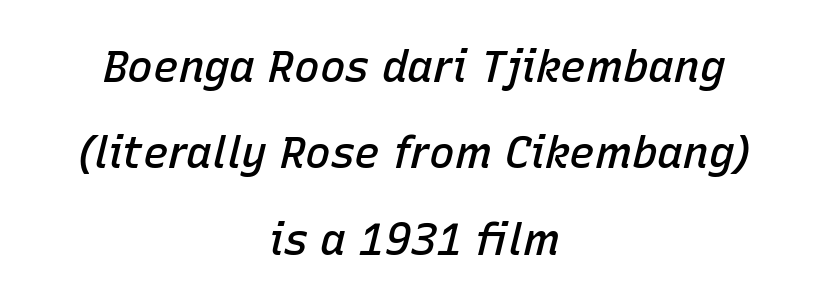
Q: Is the text bold? A: Semi-bold.
Q: Is the text italic (slanted)? A: Yes, it leans right by about 15 degrees.
Q: Is the text underlined? A: No.
Q: How is the paragraph aligned? A: Centered.
Q: Is the spacing between letters normal or unusually wide? A: Normal.
Q: Is the spacing between lines tight, normal or loose? A: Loose.
Q: Width (condensed, normal, or wide)? A: Normal.
Q: Stroke contrast? A: Low.
Q: x-height? A: Medium.
Q: Monospaced? A: No.
